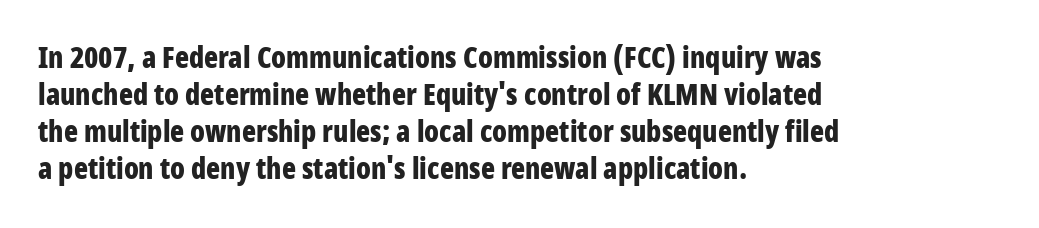
Q: Is the text bold? A: Yes.
Q: Is the text italic (slanted)? A: No, it is upright.
Q: Is the typeface a serif or a sans-serif typeface? A: Sans-serif.
Q: Is the text underlined? A: No.
Q: How is the paragraph aligned? A: Left-aligned.
Q: Is the spacing between letters normal or unusually wide? A: Normal.
Q: Is the spacing between lines tight, normal or loose? A: Normal.
Q: Width (condensed, normal, or wide)? A: Condensed.
Q: Stroke contrast? A: Low.
Q: x-height? A: Large.
Q: Monospaced? A: No.
